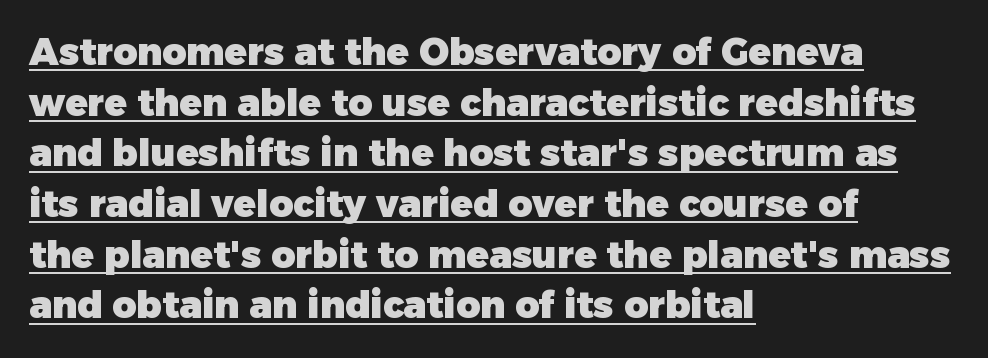
{"serif": "no", "italic": "no", "bold": "yes", "weight": "heavy", "width": "normal", "stroke_contrast": "low", "x_height": "medium", "monospaced": "no", "underline": "yes", "align": "left", "line_spacing": "normal", "line_spacing_ratio": 1.37, "letter_spacing": "normal", "letter_spacing_em": 0.0, "glyph_px": 37}
